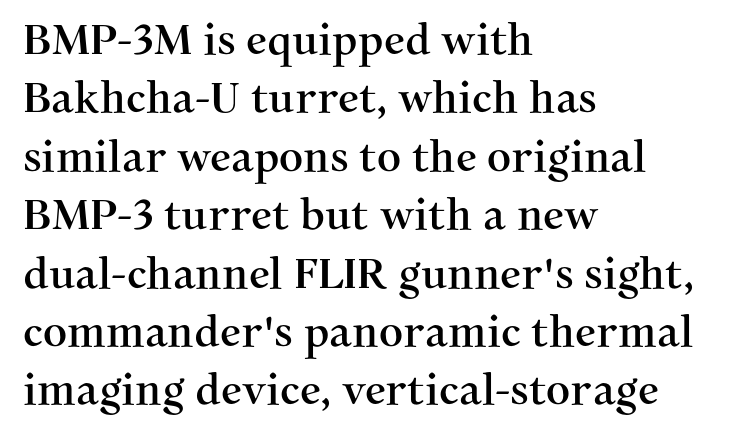
The image shows 42 px serif type, upright; set left-aligned, normal line spacing (1.39x), normal letter spacing, not underlined; medium stroke contrast and a medium x-height.
